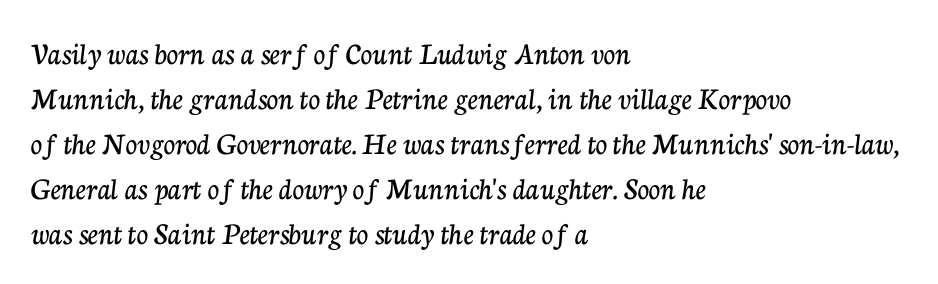
The rendering shows small feet on the letterforms — a serif design. Looks like regular typesetting: each glyph gets only the width it needs. A typesetter would call this zero additional tracking. Underlining? Definitely not there.
